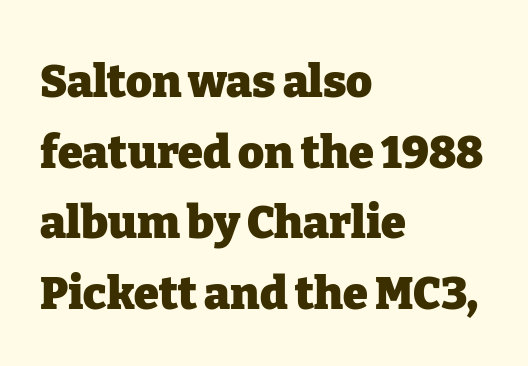
You could not count columns in this text — the font is proportionally spaced. In terms of posture, this sample is upright. In terms of letterform style, serifs are clearly present. The glyphs are unaccompanied by any horizontal stroke below them.
